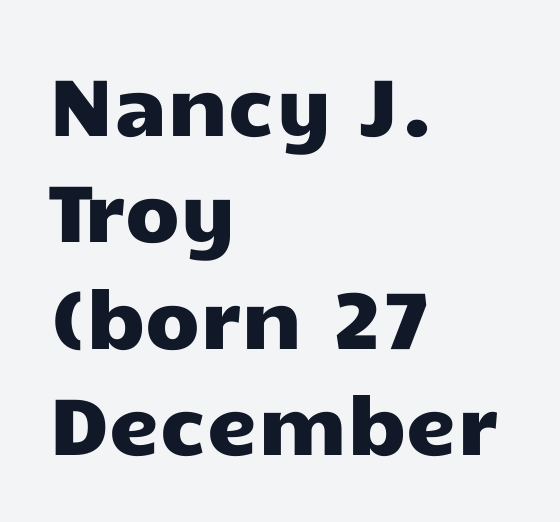
{"serif": "no", "italic": "no", "width": "wide", "stroke_contrast": "low", "x_height": "medium", "monospaced": "no", "underline": "no", "align": "left", "line_spacing": "normal", "line_spacing_ratio": 1.33, "letter_spacing": "normal", "letter_spacing_em": 0.0, "glyph_px": 80}
